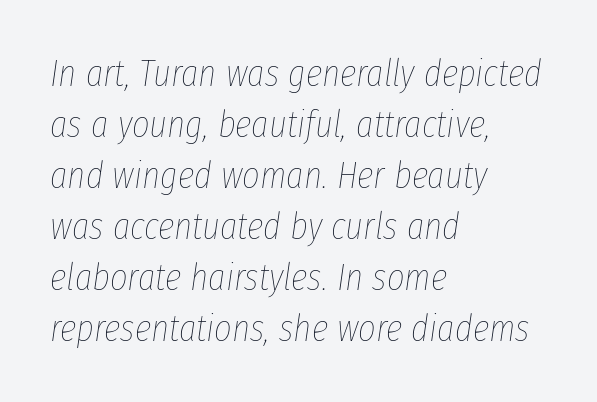
Q: Is the text bold? A: No.
Q: Is the text italic (slanted)? A: Yes, it leans right by about 8 degrees.
Q: Is the text underlined? A: No.
Q: How is the paragraph aligned? A: Left-aligned.
Q: Is the spacing between letters normal or unusually wide? A: Normal.
Q: Is the spacing between lines tight, normal or loose? A: Normal.
Q: Width (condensed, normal, or wide)? A: Condensed.
Q: Stroke contrast? A: Low.
Q: x-height? A: Medium.
Q: Monospaced? A: No.
